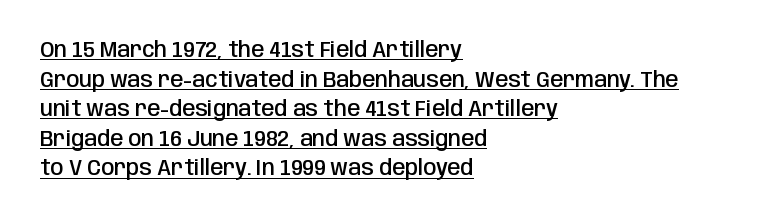
Q: Is the text bold? A: Semi-bold.
Q: Is the text italic (slanted)? A: No, it is upright.
Q: Is the text underlined? A: Yes.
Q: How is the paragraph aligned? A: Left-aligned.
Q: Is the spacing between letters normal or unusually wide? A: Normal.
Q: Is the spacing between lines tight, normal or loose? A: Normal.
